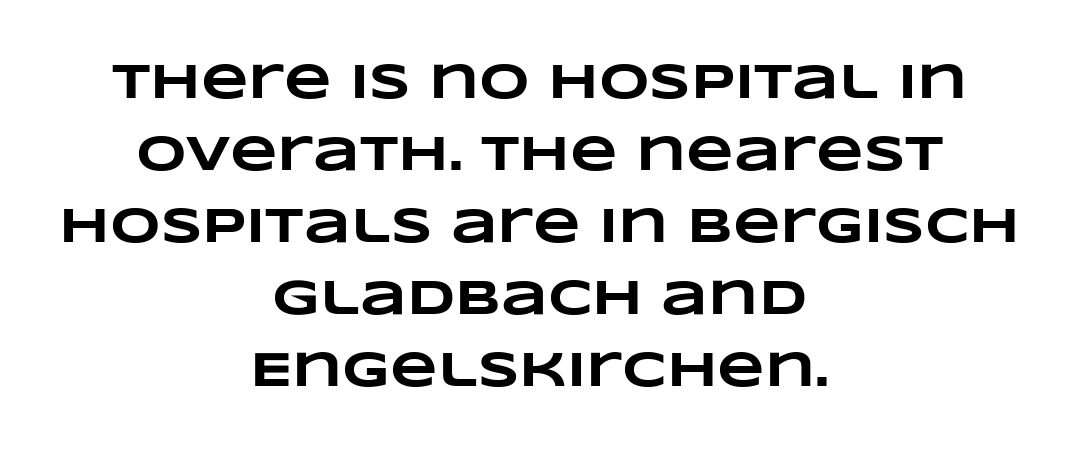
The image shows 49 px heavy, wide type; set centered, normal line spacing (1.47x), normal letter spacing, not underlined; low stroke contrast and a large x-height.
